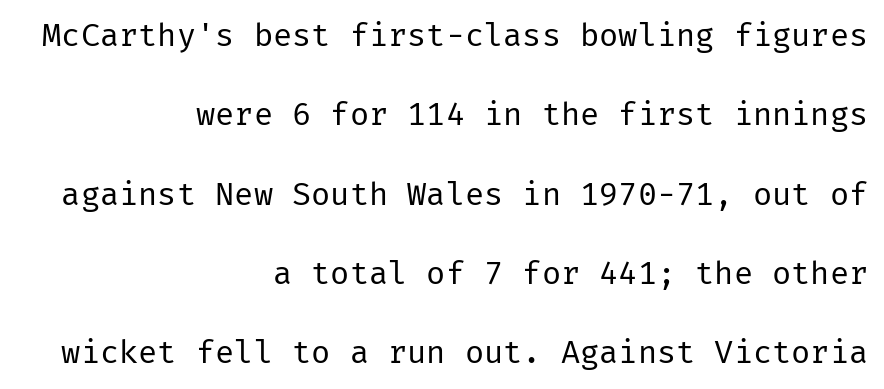
Tracking value appears to be zero — textbook default spacing. What kind of face is this? One without serifs — a sans. The strip under each line holds only bare page. Style check: upright.
